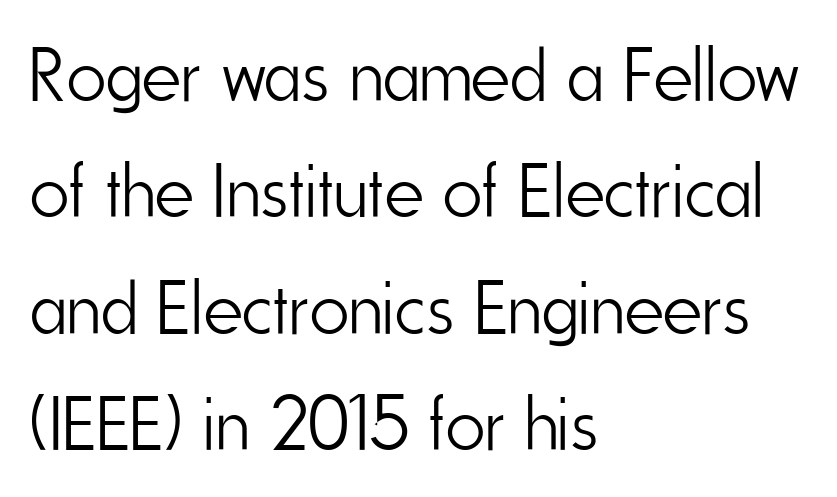
Q: Is the text bold? A: No.
Q: Is the text italic (slanted)? A: No, it is upright.
Q: Is the typeface a serif or a sans-serif typeface? A: Sans-serif.
Q: Is the text underlined? A: No.
Q: How is the paragraph aligned? A: Left-aligned.
Q: Is the spacing between letters normal or unusually wide? A: Normal.
Q: Is the spacing between lines tight, normal or loose? A: Normal.
Q: Width (condensed, normal, or wide)? A: Condensed.
Q: Stroke contrast? A: Low.
Q: x-height? A: Small.
Q: Monospaced? A: No.
